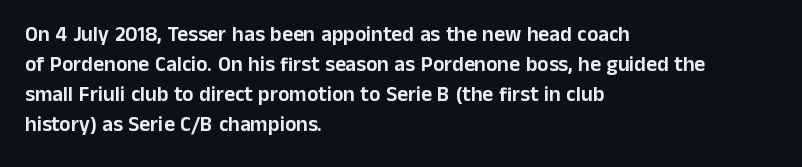
The gaps between neighbouring characters are ordinary and unremarkable. This rendering uses left alignment, leaving the right contour irregular. Horizontal bands of white between lines are of average thickness. The strip under each line holds only bare page. It's the straight-up-and-down kind of type.
